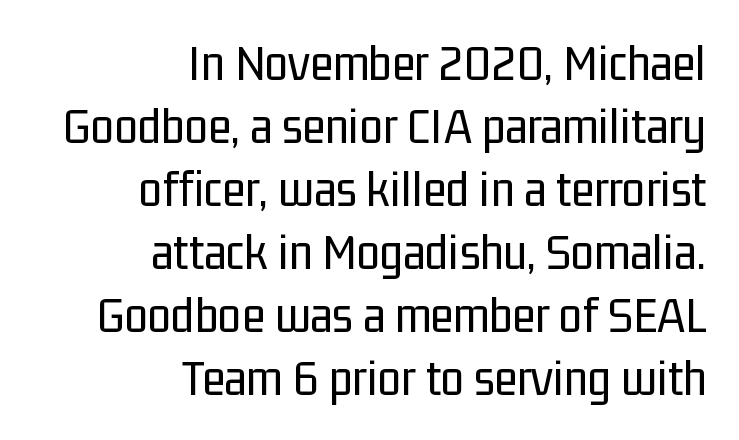
Q: Is the text bold? A: No.
Q: Is the text italic (slanted)? A: No, it is upright.
Q: Is the typeface a serif or a sans-serif typeface? A: Sans-serif.
Q: Is the text underlined? A: No.
Q: How is the paragraph aligned? A: Right-aligned.
Q: Is the spacing between letters normal or unusually wide? A: Normal.
Q: Width (condensed, normal, or wide)? A: Condensed.
Q: Stroke contrast? A: Low.
Q: x-height? A: Medium.
Q: Monospaced? A: No.
